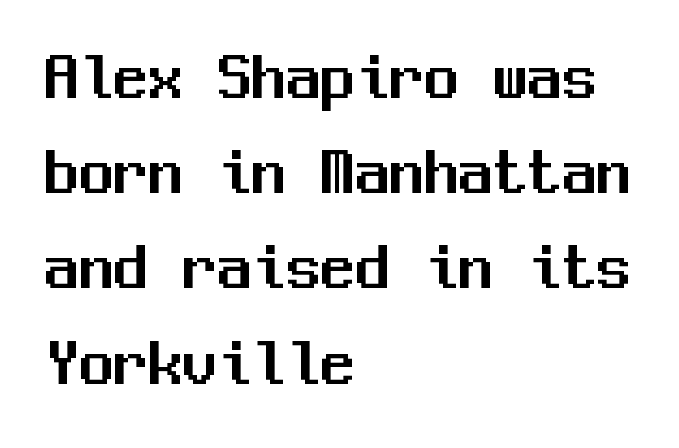
Every character here occupies the same horizontal width, giving the sample a typewriter-like rhythm. Posture: upright roman. Letters rest on an invisible, unmarked baseline. The paragraph has a hard left edge and a soft right edge. Compared with typical body copy, the letter spacing here is the same.
